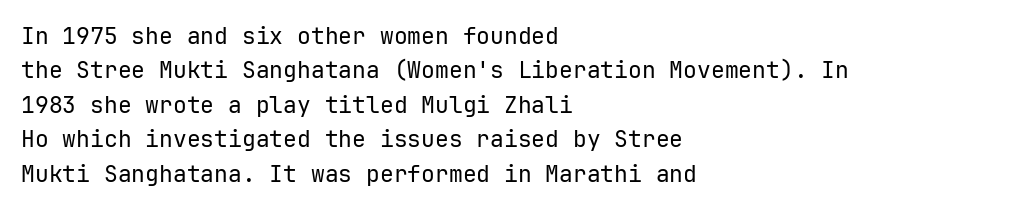
{"italic": "no", "bold": "no", "underline": "no", "align": "left", "line_spacing": "normal", "line_spacing_ratio": 1.5, "letter_spacing": "normal", "letter_spacing_em": 0.0, "glyph_px": 23}
